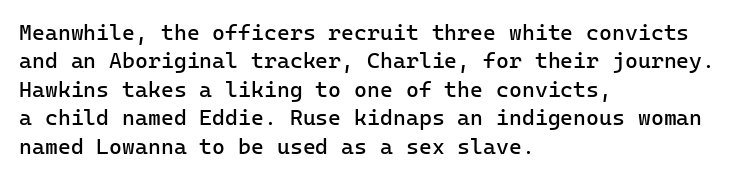
The image shows 22 px text type, upright; set left-aligned, normal line spacing (1.29x), normal letter spacing, not underlined.
